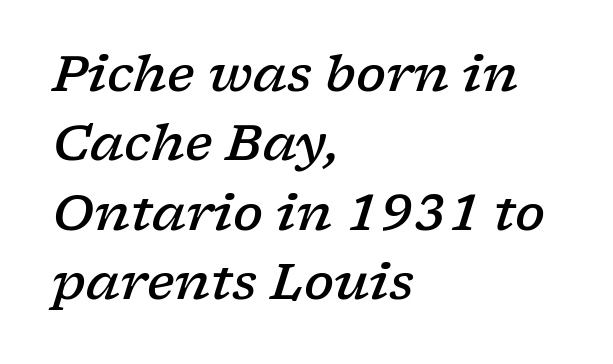
{"serif": "yes", "italic": "yes", "lean": "right", "slant_degrees": 17, "bold": "semi", "weight": "semibold", "width": "wide", "stroke_contrast": "low", "x_height": "medium", "monospaced": "no", "underline": "no", "align": "left", "line_spacing": "normal", "line_spacing_ratio": 1.39, "letter_spacing": "normal", "letter_spacing_em": 0.0, "glyph_px": 50}
